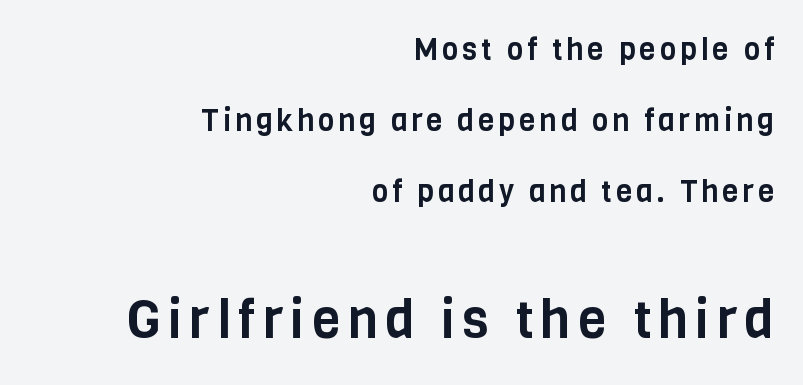
Q: Is the text italic (slanted)? A: No, it is upright.
Q: Is the typeface a serif or a sans-serif typeface? A: Sans-serif.
Q: Is the text underlined? A: No.
Q: How is the paragraph aligned? A: Right-aligned.
Q: Is the spacing between lines tight, normal or loose? A: Loose.
Q: Which block of text is set in a larger size, the first (top) or the second (bottom)? A: The second (bottom) one.
Q: Width (condensed, normal, or wide)? A: Condensed.
Q: Stroke contrast? A: Low.
Q: x-height? A: Large.
Q: Monospaced? A: No.
